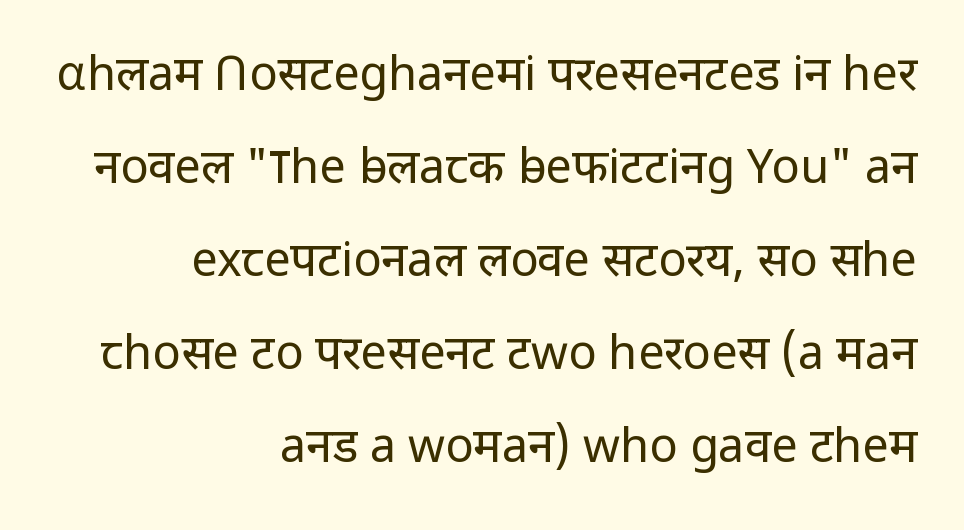
{"serif": "no", "italic": "no", "bold": "no", "weight": "regular", "width": "normal", "stroke_contrast": "low", "x_height": "medium", "monospaced": "no", "underline": "no", "align": "right", "line_spacing": "loose", "line_spacing_ratio": 1.98, "letter_spacing": "normal", "letter_spacing_em": 0.0, "glyph_px": 47}
